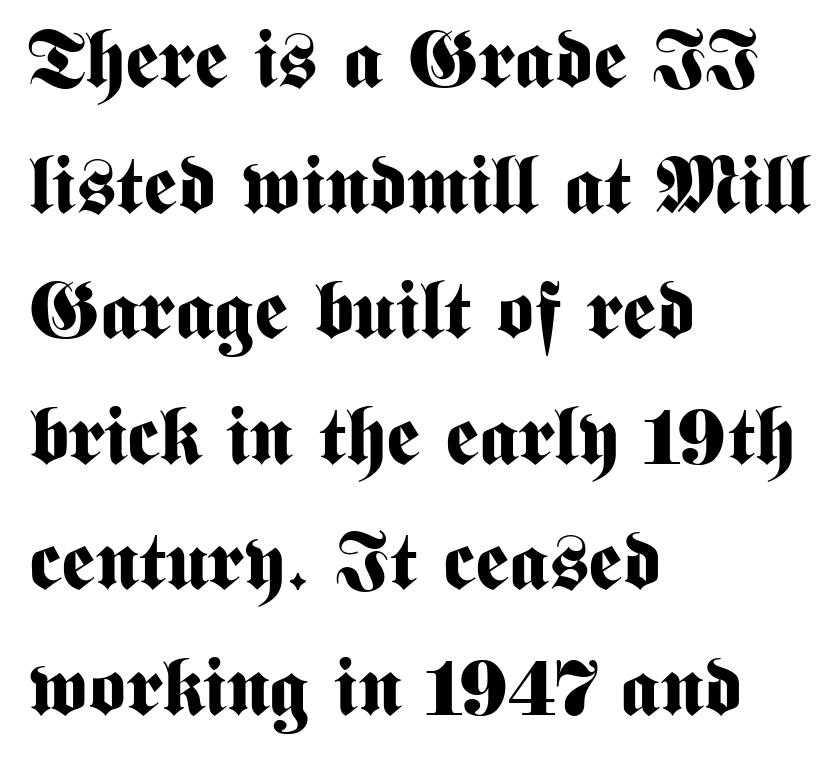
{"serif": "no", "italic": "no", "bold": "yes", "weight": "bold", "width": "condensed", "stroke_contrast": "medium", "x_height": "medium", "monospaced": "no", "underline": "no", "align": "left", "line_spacing": "normal", "line_spacing_ratio": 1.57, "letter_spacing": "normal", "letter_spacing_em": 0.0, "glyph_px": 80}
